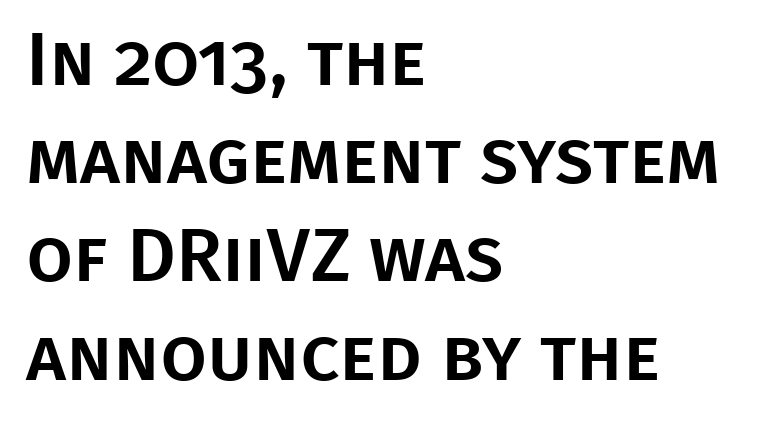
The image shows 75 px sans-serif type, upright; set left-aligned, normal line spacing (1.31x), normal letter spacing, not underlined; low stroke contrast and a large x-height.
